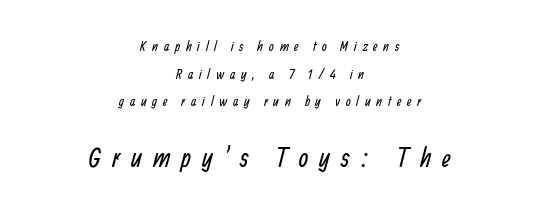
Q: Is the text bold? A: No.
Q: Is the text underlined? A: No.
Q: How is the paragraph aligned? A: Centered.
Q: Is the spacing between letters normal or unusually wide? A: Unusually wide.
Q: Is the spacing between lines tight, normal or loose? A: Loose.
Q: Which block of text is set in a larger size, the first (top) or the second (bottom)? A: The second (bottom) one.
